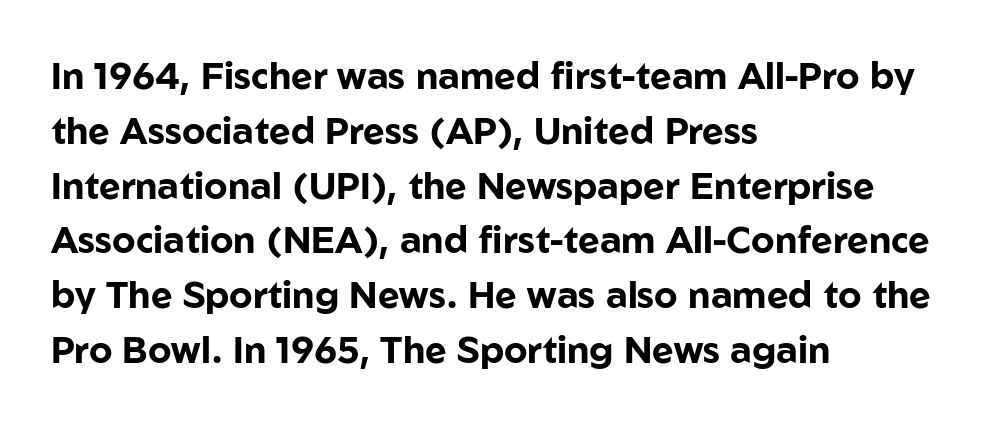
The image shows 37 px bold sans-serif type, upright; set left-aligned, normal line spacing (1.48x), normal letter spacing, not underlined; low stroke contrast and a medium x-height.
